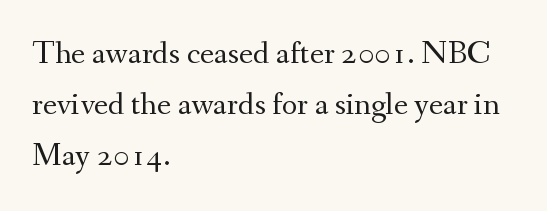
{"serif": "yes", "italic": "no", "bold": "no", "weight": "regular", "width": "normal", "stroke_contrast": "medium", "x_height": "small", "monospaced": "no", "underline": "no", "align": "left", "line_spacing": "normal", "line_spacing_ratio": 1.55, "letter_spacing": "normal", "letter_spacing_em": 0.0, "glyph_px": 33}
